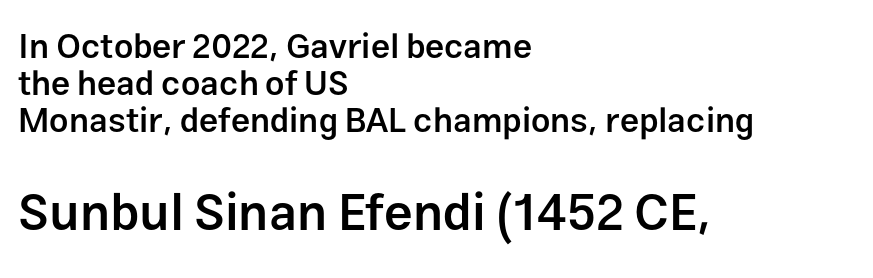
The image shows 51 px semibold sans-serif type, upright; set left-aligned, tight line spacing (1.09x), normal letter spacing, not underlined; the second (bottom) block is 1.5x larger; low stroke contrast and a medium x-height.
